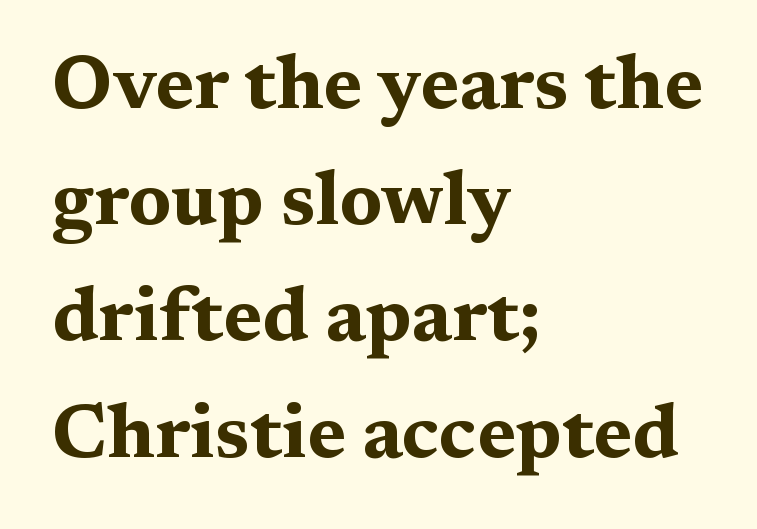
{"serif": "yes", "italic": "no", "bold": "yes", "weight": "bold", "width": "wide", "stroke_contrast": "medium", "x_height": "medium", "monospaced": "no", "underline": "no", "align": "left", "line_spacing": "normal", "line_spacing_ratio": 1.55, "letter_spacing": "normal", "letter_spacing_em": 0.0, "glyph_px": 75}
